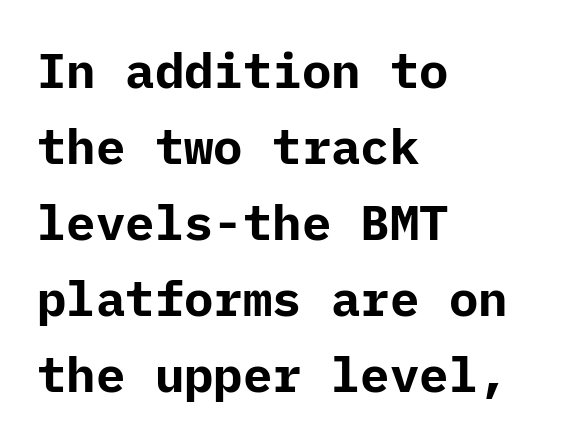
The image shows 49 px bold sans-serif type, upright; set left-aligned, normal line spacing (1.55x), normal letter spacing, not underlined; low stroke contrast and a medium x-height.
